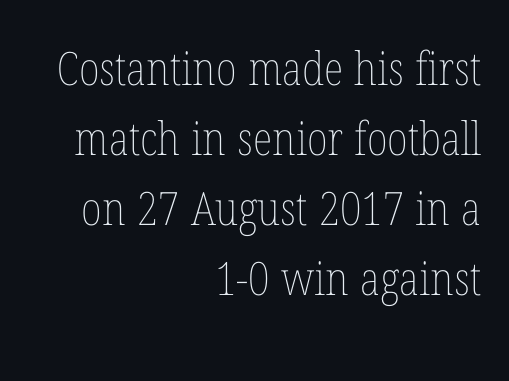
The passage shown is typed in a proportional face where columns would drift. Characters follow at the spacing the type designer built in. The glyphs are unaccompanied by any horizontal stroke below them. Italic? Not at all — the glyphs are vertical. Rows of type keep a routine distance in the vertical direction. Vertical stems look standard width or narrower in stroke.
